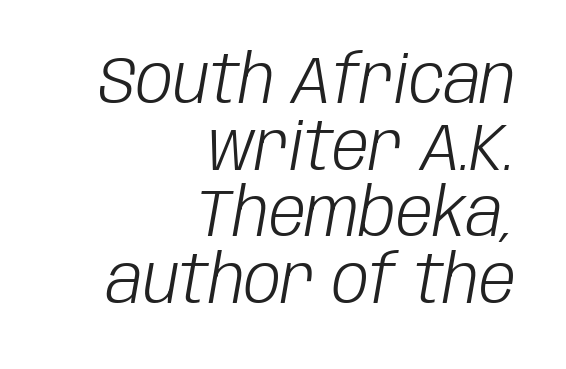
Q: Is the text bold? A: No.
Q: Is the text italic (slanted)? A: Yes, it leans right by about 10 degrees.
Q: Is the text underlined? A: No.
Q: How is the paragraph aligned? A: Right-aligned.
Q: Is the spacing between letters normal or unusually wide? A: Normal.
Q: Is the spacing between lines tight, normal or loose? A: Tight.
Q: Width (condensed, normal, or wide)? A: Condensed.
Q: Stroke contrast? A: Low.
Q: x-height? A: Large.
Q: Monospaced? A: No.
